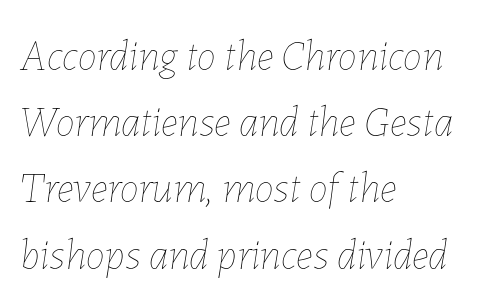
The image shows 43 px thin type, italic (leaning right); set left-aligned, normal line spacing (1.54x), normal letter spacing, not underlined; low stroke contrast and a medium x-height.
